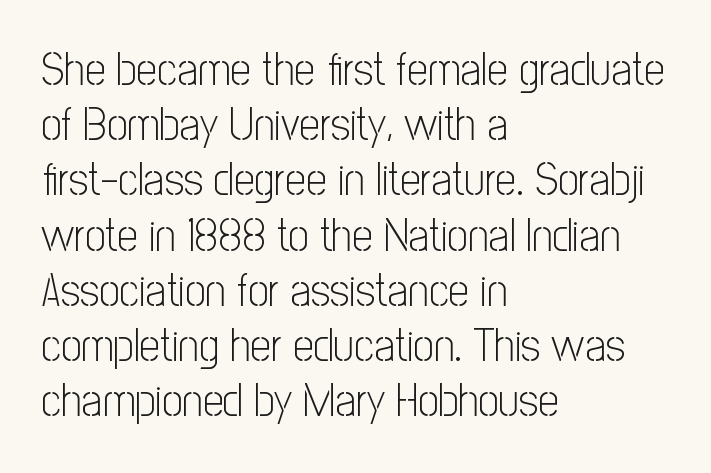
Caption: face not bold, strokes unweighted. Honestly, the letter spacing is just normal — you wouldn't notice it. Where is the straight margin? On the left. The letters advance in unequal steps, a hallmark of proportional type. Lines of text with bare space underneath.
